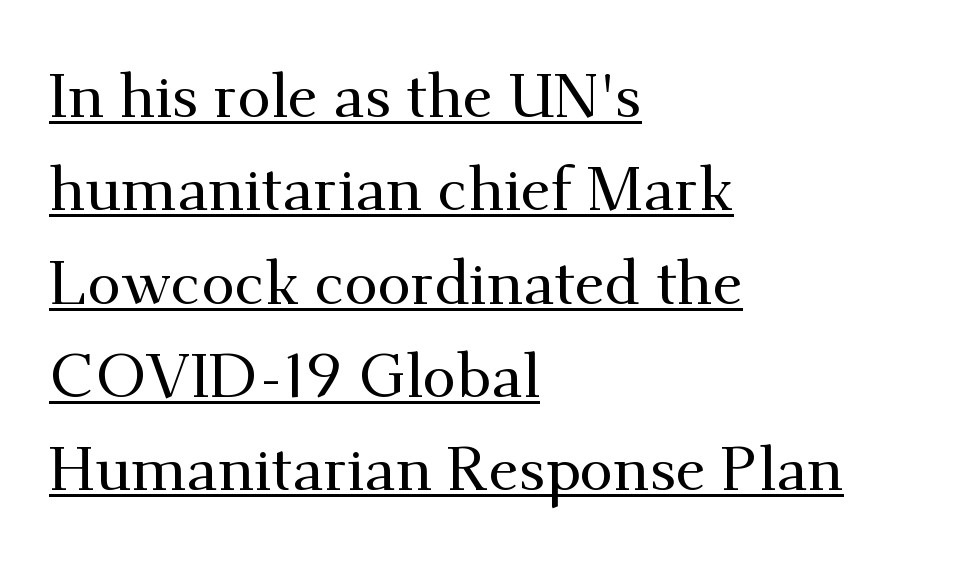
Q: Is the text italic (slanted)? A: No, it is upright.
Q: Is the typeface a serif or a sans-serif typeface? A: Serif.
Q: Is the text underlined? A: Yes.
Q: How is the paragraph aligned? A: Left-aligned.
Q: Is the spacing between letters normal or unusually wide? A: Normal.
Q: Is the spacing between lines tight, normal or loose? A: Normal.
Q: Width (condensed, normal, or wide)? A: Normal.
Q: Stroke contrast? A: Medium.
Q: x-height? A: Small.
Q: Monospaced? A: No.
